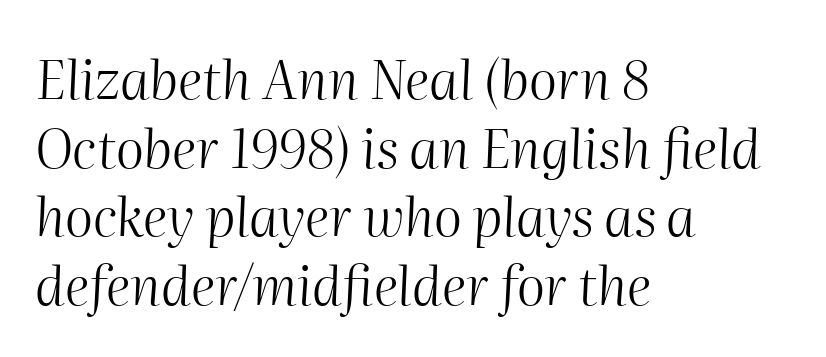
Q: Is the text bold? A: No.
Q: Is the text italic (slanted)? A: Yes, it leans right by about 2 degrees.
Q: Is the text underlined? A: No.
Q: How is the paragraph aligned? A: Left-aligned.
Q: Is the spacing between letters normal or unusually wide? A: Normal.
Q: Is the spacing between lines tight, normal or loose? A: Normal.
Q: Width (condensed, normal, or wide)? A: Normal.
Q: Stroke contrast? A: Medium.
Q: x-height? A: Medium.
Q: Monospaced? A: No.
